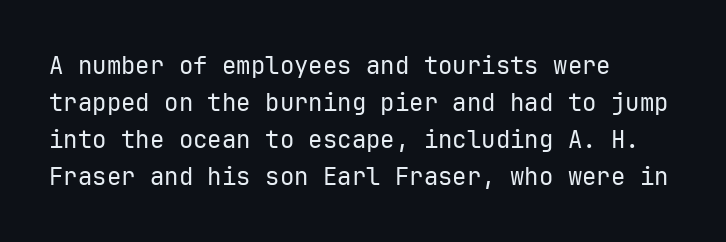
The image shows 24 px text type, upright; set left-aligned, normal line spacing (1.54x), normal letter spacing, not underlined.
